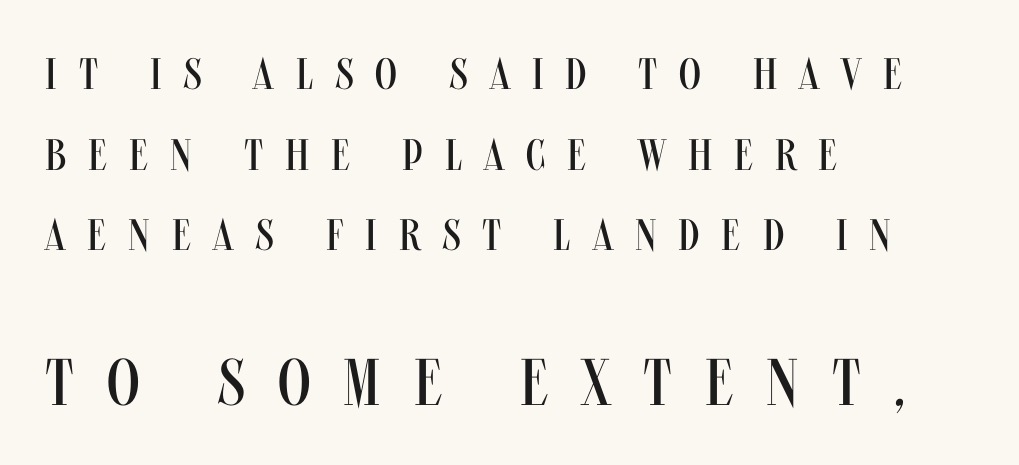
Q: Is the text bold? A: No.
Q: Is the text italic (slanted)? A: No, it is upright.
Q: Is the typeface a serif or a sans-serif typeface? A: Sans-serif.
Q: Is the text underlined? A: No.
Q: How is the paragraph aligned? A: Left-aligned.
Q: Is the spacing between letters normal or unusually wide? A: Unusually wide.
Q: Which block of text is set in a larger size, the first (top) or the second (bottom)? A: The second (bottom) one.
Q: Width (condensed, normal, or wide)? A: Condensed.
Q: Stroke contrast? A: Medium.
Q: x-height? A: Large.
Q: Monospaced? A: No.
